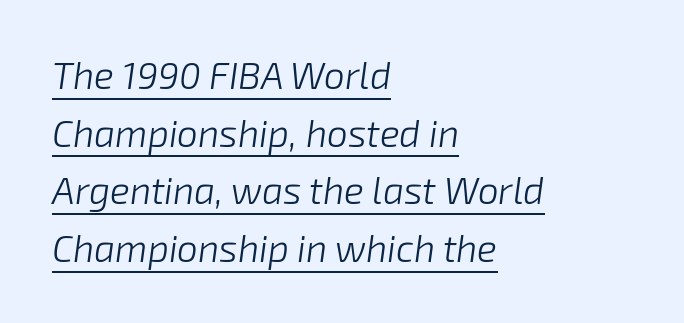
{"italic": "yes", "lean": "right", "slant_degrees": 8, "bold": "no", "weight": "light", "width": "normal", "stroke_contrast": "low", "x_height": "medium", "monospaced": "no", "underline": "yes", "align": "left", "line_spacing": "normal", "line_spacing_ratio": 1.56, "letter_spacing": "normal", "letter_spacing_em": 0.0, "glyph_px": 37}
